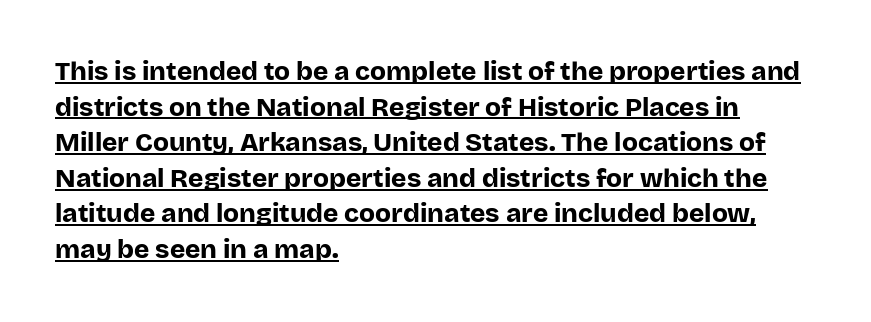
The image shows 26 px bold type, upright; set left-aligned, normal line spacing (1.37x), normal letter spacing, underlined.
